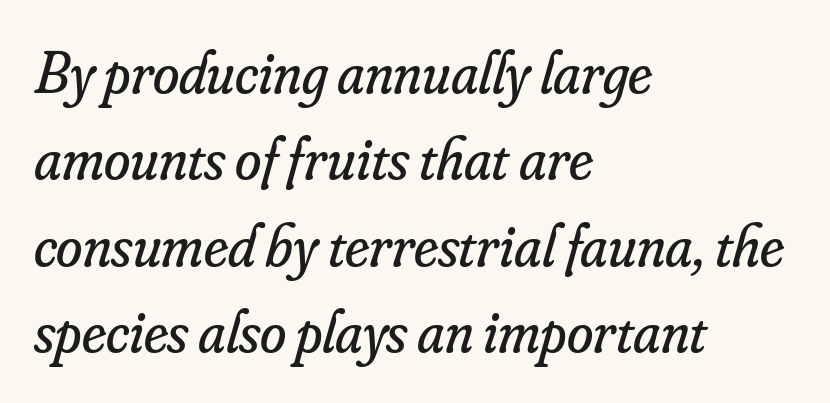
Glance below the letters and you will spot only blank space. A typesetter would call this proportional, since set widths differ per character. The face looks like a standard text weight, possibly lighter. The letters sit at their default tracking, neither squeezed nor spread.
